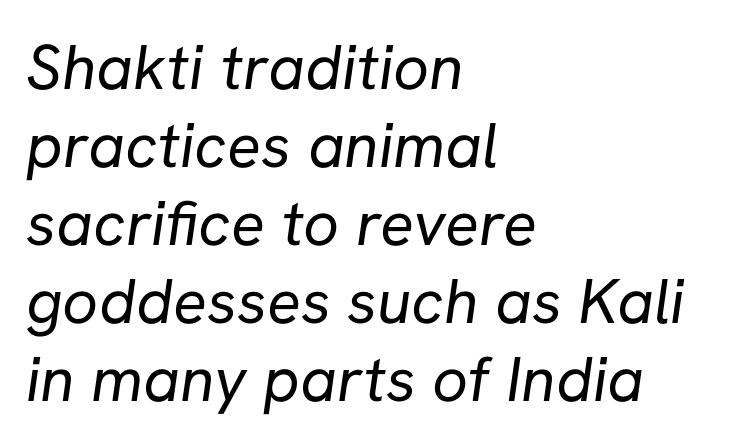
The baseline area is clear. These lines stack with their left ends in a neat column. This is not heavy type; no bold has been used. The gaps between neighbouring characters are ordinary and unremarkable. Grotesque or geometric, the face here clearly has no serifs. Proportional: the letters do not fall into vertical columns.
